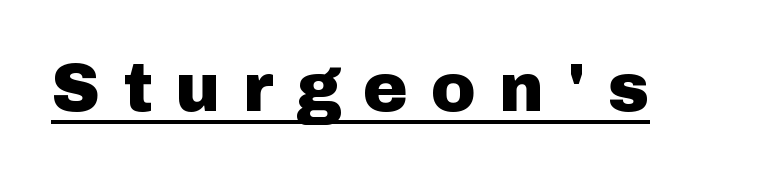
The letters are bold, with thick, heavy strokes. The font's upright variant was chosen for this text. Note: no serifs on the glyphs. Compared with typical body copy, the letter spacing here is much looser. Here the designer chose a conventional face with non-uniform glyph widths. The passage shown is underscored from start to finish.
